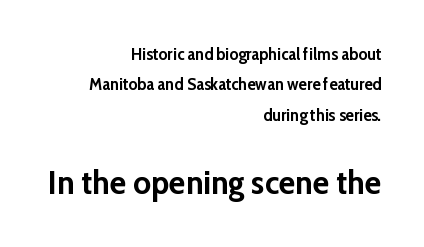
Q: Is the text bold? A: Yes.
Q: Is the text italic (slanted)? A: No, it is upright.
Q: Is the typeface a serif or a sans-serif typeface? A: Sans-serif.
Q: Is the text underlined? A: No.
Q: How is the paragraph aligned? A: Right-aligned.
Q: Is the spacing between letters normal or unusually wide? A: Normal.
Q: Which block of text is set in a larger size, the first (top) or the second (bottom)? A: The second (bottom) one.
Q: Width (condensed, normal, or wide)? A: Normal.
Q: Stroke contrast? A: Low.
Q: x-height? A: Medium.
Q: Monospaced? A: No.
